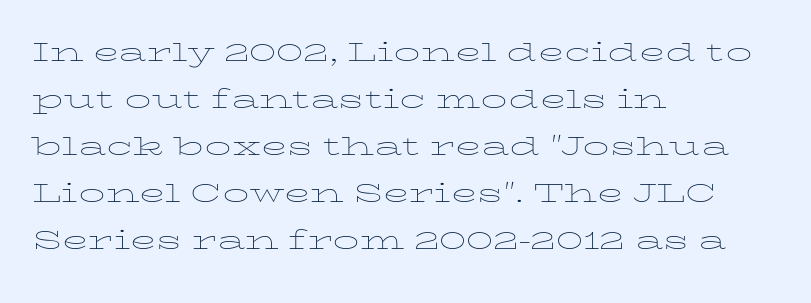
The image shows 35 px thin, wide type, upright; set left-aligned, normal line spacing (1.34x), normal letter spacing, not underlined; low stroke contrast and a medium x-height.
